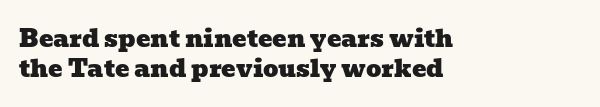
{"underline": "no", "align": "left", "line_spacing_ratio": 1.23, "letter_spacing": "normal", "letter_spacing_em": 0.0, "glyph_px": 24}
